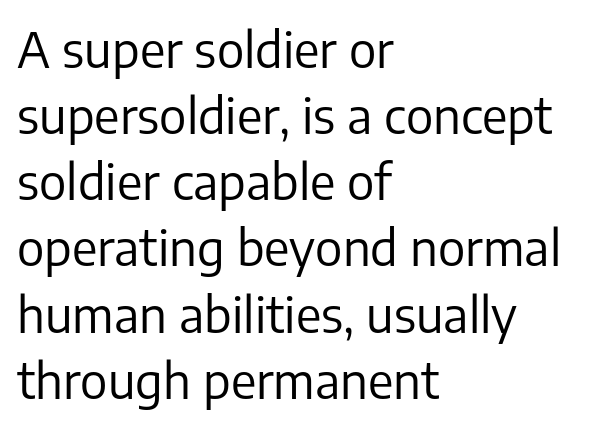
{"serif": "no", "italic": "no", "bold": "no", "weight": "regular", "width": "normal", "stroke_contrast": "low", "x_height": "medium", "monospaced": "no", "underline": "no", "align": "left", "line_spacing": "normal", "line_spacing_ratio": 1.35, "letter_spacing": "normal", "letter_spacing_em": 0.0, "glyph_px": 49}
